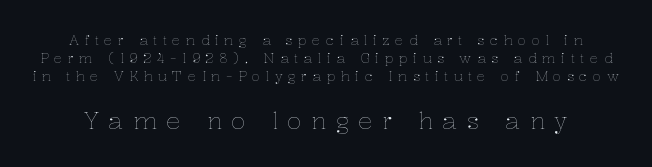
The image shows 24 px text type, upright; set normal line spacing (1.27x), unusually wide letter spacing (+0.39 em), not underlined; the second (bottom) block is 1.71x larger.
